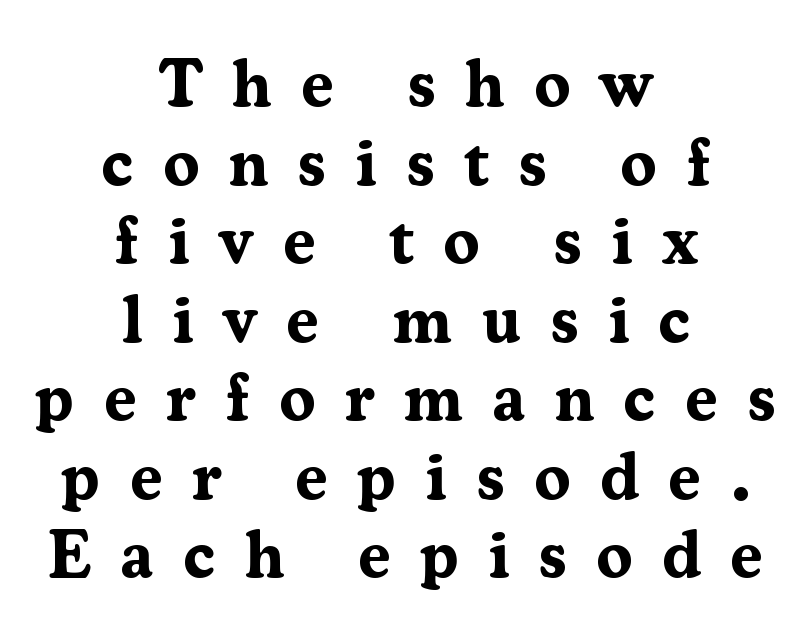
The string is rendered with underlining switched off. Notice how the passage keeps no hard edge, just a central spine. To sum up the face: it has serifs. Does extra space separate the letters? Yes, quite a lot of it. Heavy-handed strokes throughout: this text is bold. Here the designer chose a conventional face with non-uniform glyph widths.
